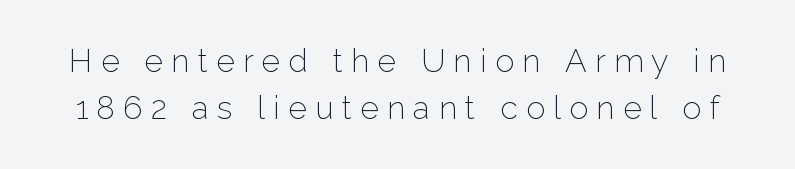
The image shows 32 px light sans-serif type, upright; set normal line spacing (1.48x), unusually wide letter spacing (+0.26 em), not underlined; low stroke contrast and a medium x-height.
